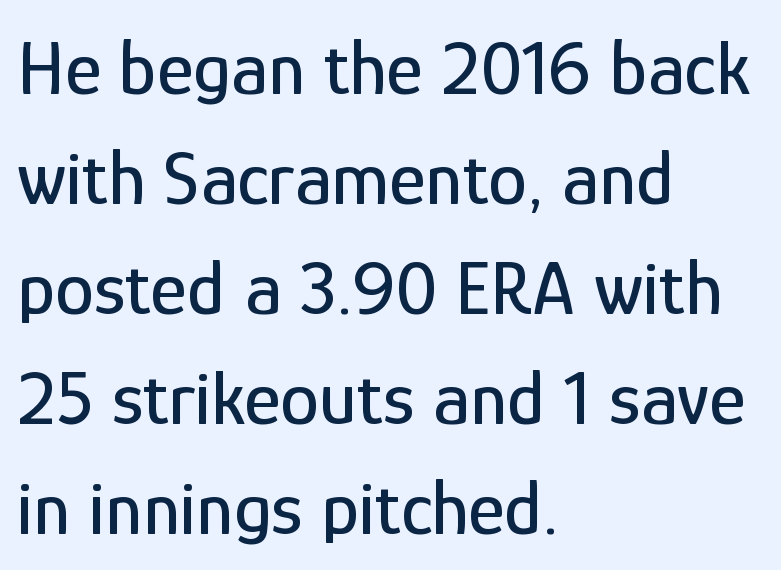
Posture: straight, roman, zero tilt. Leading: standard. The strip under each line holds only bare page. Nobody touched the tracking dial on this one. Is this a fixed-width face? No — the glyphs have proportional, varying widths. A student would call this left alignment; a typographer would say flush left, rag right.
